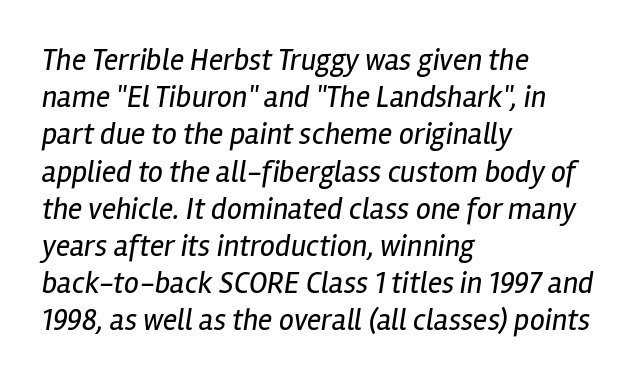
Q: Is the text bold? A: No.
Q: Is the text italic (slanted)? A: Yes, it leans right by about 12 degrees.
Q: Is the text underlined? A: No.
Q: How is the paragraph aligned? A: Left-aligned.
Q: Is the spacing between letters normal or unusually wide? A: Normal.
Q: Width (condensed, normal, or wide)? A: Condensed.
Q: Stroke contrast? A: Low.
Q: x-height? A: Medium.
Q: Monospaced? A: No.
